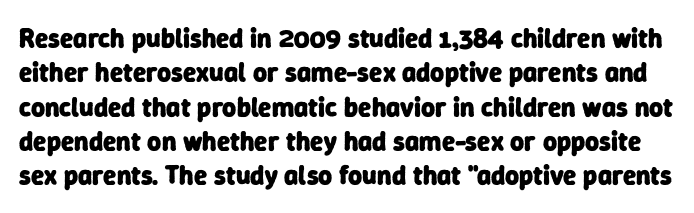
Q: Is the text bold? A: Yes.
Q: Is the text underlined? A: No.
Q: Is the spacing between letters normal or unusually wide? A: Normal.
Q: Is the spacing between lines tight, normal or loose? A: Normal.
